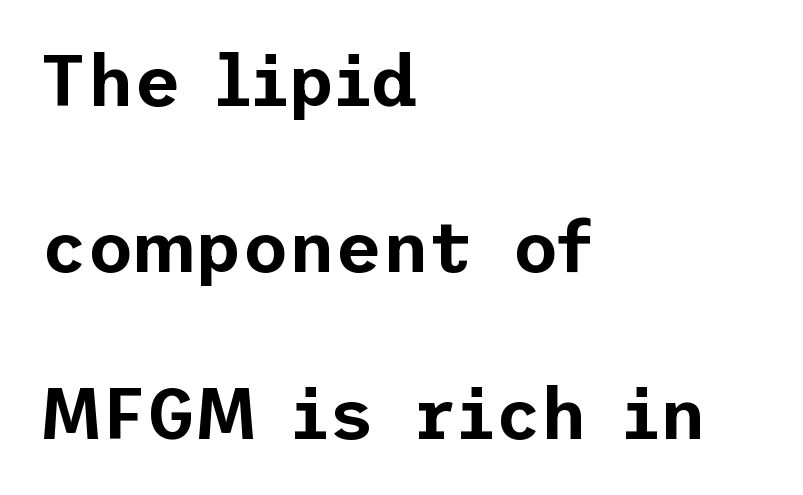
{"serif": "no", "italic": "no", "width": "normal", "stroke_contrast": "low", "x_height": "medium", "underline": "no", "align": "left", "line_spacing": "loose", "line_spacing_ratio": 2.31, "letter_spacing": "normal", "letter_spacing_em": 0.0, "glyph_px": 72}
